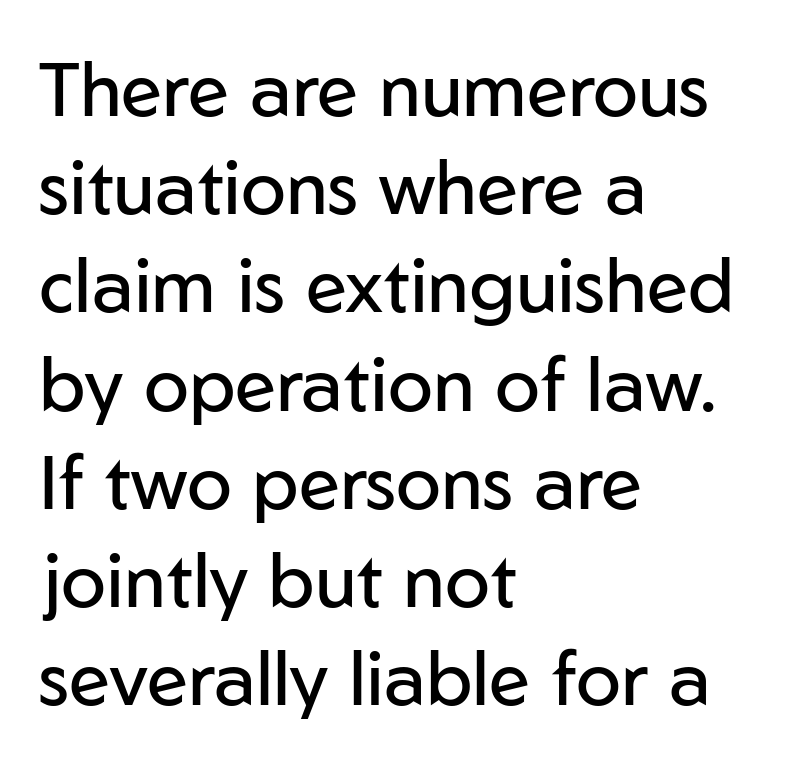
The image shows 75 px regular-weight sans-serif type, upright; set left-aligned, normal line spacing (1.31x), normal letter spacing, not underlined; low stroke contrast and a medium x-height.
